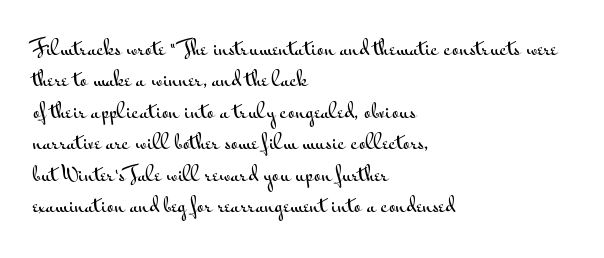
Q: Is the text italic (slanted)? A: Yes.
Q: Is the text underlined? A: No.
Q: How is the paragraph aligned? A: Left-aligned.
Q: Is the spacing between letters normal or unusually wide? A: Normal.
Q: Is the spacing between lines tight, normal or loose? A: Normal.
